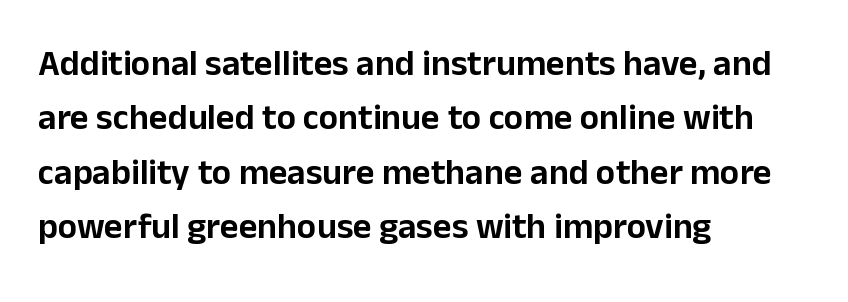
The image shows 36 px sans-serif type, upright; set left-aligned, normal line spacing (1.51x), normal letter spacing, not underlined; low stroke contrast and a medium x-height.
